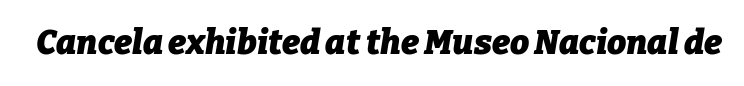
Q: Is the text bold? A: Yes.
Q: Is the text italic (slanted)? A: Yes, it leans right by about 9 degrees.
Q: Is the text underlined? A: No.
Q: Is the spacing between letters normal or unusually wide? A: Normal.
Q: Width (condensed, normal, or wide)? A: Normal.
Q: Stroke contrast? A: Low.
Q: x-height? A: Medium.
Q: Monospaced? A: No.
